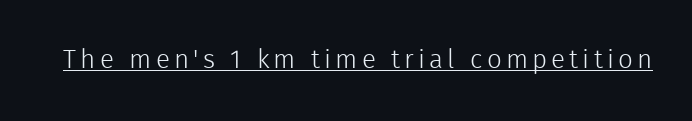
{"italic": "no", "bold": "no", "underline": "yes", "glyph_px": 26}
